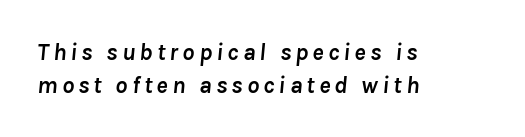
The setting favours the left margin, as ordinary paragraphs usually do. The designer left line spacing at the default. Look at the stroke-to-counter ratio: heavy, a bold. Does the lettering tilt? It does — this is italic. Lines of text with bare space underneath.
